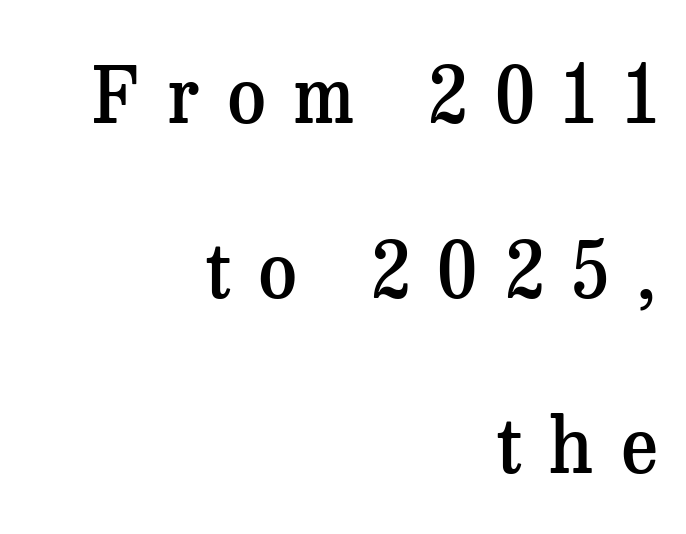
Q: Is the text bold? A: Semi-bold.
Q: Is the text italic (slanted)? A: No, it is upright.
Q: Is the typeface a serif or a sans-serif typeface? A: Serif.
Q: Is the text underlined? A: No.
Q: How is the paragraph aligned? A: Right-aligned.
Q: Is the spacing between letters normal or unusually wide? A: Unusually wide.
Q: Is the spacing between lines tight, normal or loose? A: Loose.
Q: Width (condensed, normal, or wide)? A: Normal.
Q: Stroke contrast? A: Medium.
Q: x-height? A: Medium.
Q: Monospaced? A: No.
